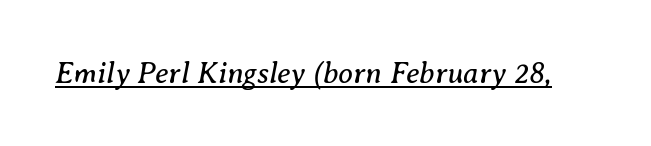
Style check: oblique. Between one letter and the next there's only the usual sliver of space. Weight: not bold — regular or lighter. The words here are underlined. The type family on display is of the serif kind.
